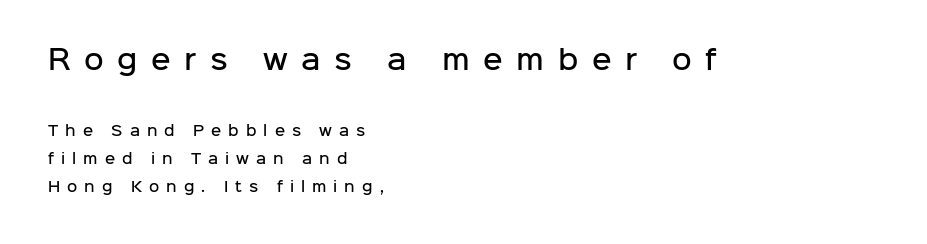
A roman cut, with each character standing at attention. Letter spacing: wide. Weight: semibold (demi). Anything drawn beneath the words? Only blank space. Line beginnings align vertically; line endings do not. Reading top to bottom, the characters get smaller at the block break.
